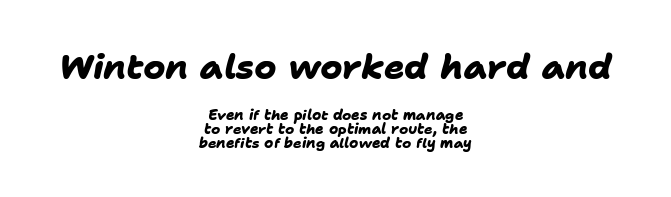
A clean baseline with only descenders dipping below it. This sample has the flowing, uneven cadence of proportional lettering. The letters sit at their default tracking, neither squeezed nor spread. The vertical gap from one line to the next is small. The block sitting higher on the canvas is the one with enlarged characters. The typeface chosen for these lines omits serifs.
